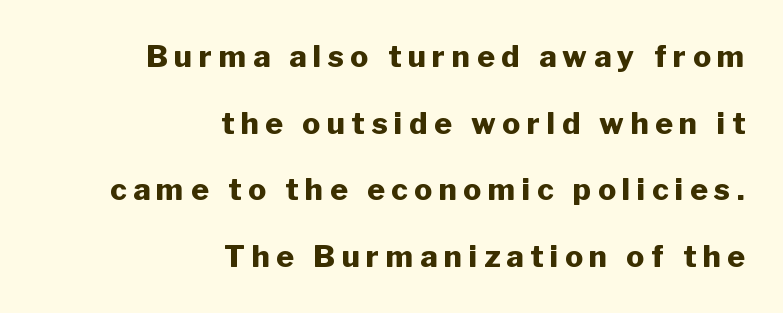
{"serif": "no", "italic": "no", "bold": "yes", "weight": "heavy", "width": "normal", "stroke_contrast": "low", "x_height": "medium", "monospaced": "no", "underline": "no", "align": "right", "line_spacing": "loose", "line_spacing_ratio": 2.22, "letter_spacing": "wide", "letter_spacing_em": 0.22, "glyph_px": 30}
